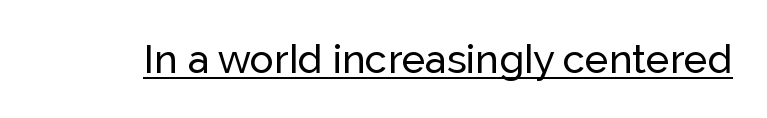
Q: Is the text italic (slanted)? A: No, it is upright.
Q: Is the typeface a serif or a sans-serif typeface? A: Sans-serif.
Q: Is the text underlined? A: Yes.
Q: Is the spacing between letters normal or unusually wide? A: Normal.
Q: Width (condensed, normal, or wide)? A: Normal.
Q: Stroke contrast? A: Low.
Q: x-height? A: Medium.
Q: Monospaced? A: No.
